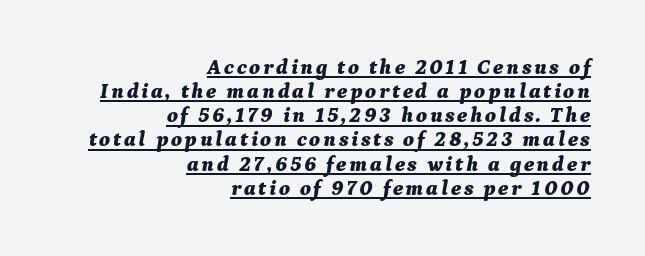
The image shows 21 px bold type, italic (leaning right); set right-aligned, tight line spacing (1.15x), underlined.
